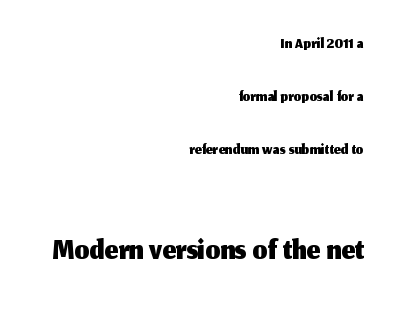
{"serif": "no", "italic": "no", "width": "normal", "stroke_contrast": "medium", "x_height": "medium", "monospaced": "no", "underline": "no", "align": "right", "line_spacing": "loose", "line_spacing_ratio": 2.21, "letter_spacing": "normal", "letter_spacing_em": 0.0, "larger_block": "second", "size_ratio": 1.96, "glyph_px": 47}
